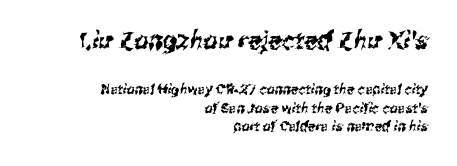
The image shows 25 px text type; set right-aligned, normal line spacing (1.33x), normal letter spacing, not underlined; the first (top) block is 1.79x larger.
